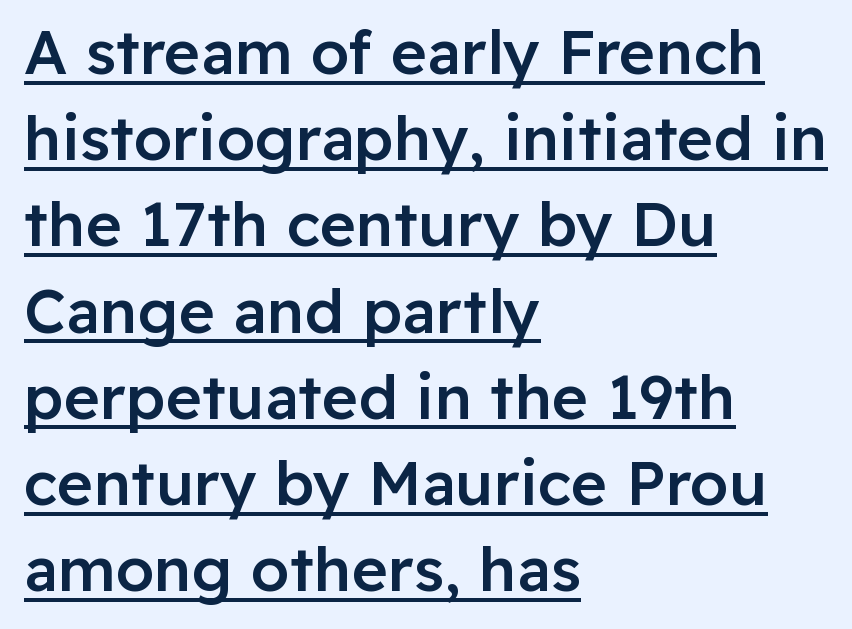
{"serif": "no", "italic": "no", "bold": "semi", "weight": "semibold", "width": "normal", "stroke_contrast": "low", "x_height": "medium", "monospaced": "no", "underline": "yes", "align": "left", "line_spacing": "normal", "line_spacing_ratio": 1.39, "letter_spacing": "normal", "letter_spacing_em": 0.0, "glyph_px": 62}
